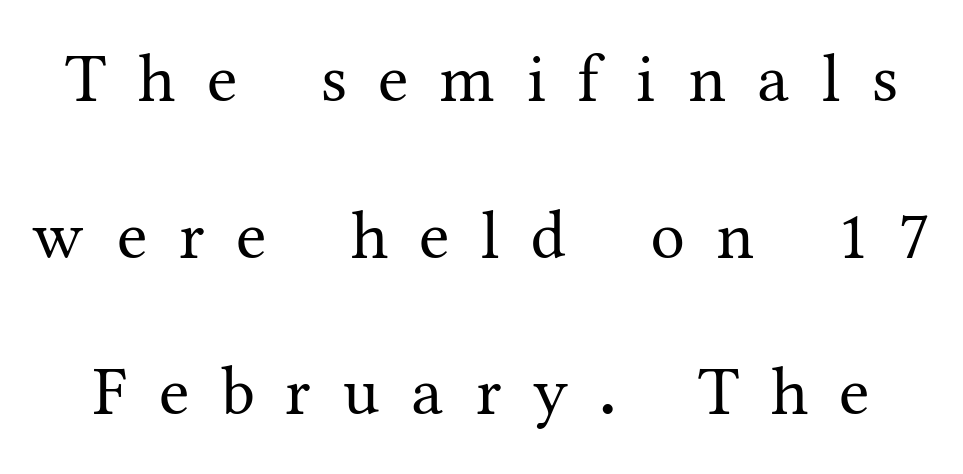
Is this a fixed-width face? No — the glyphs have proportional, varying widths. Type style note: has serifs. The line-height multiplier appears high, well above default. Underlining? Definitely not there. Quick note: not italic, upright. Tracking value appears strongly positive — letters spread wide.
